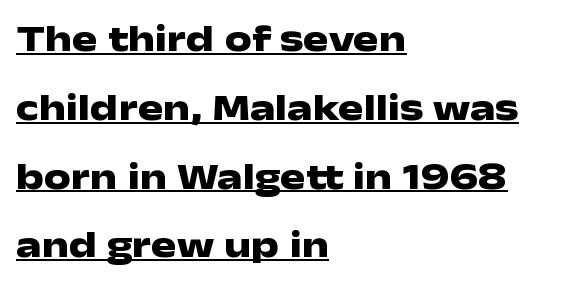
The image shows 38 px heavy, wide sans-serif type, upright; set left-aligned, line spacing 1.81x, normal letter spacing, underlined; low stroke contrast and a medium x-height.
